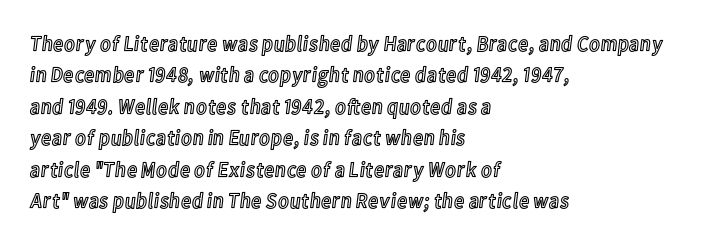
Quick note: underline off. Interline gaps are of average width in this sample. How are the letters spaced? Ordinarily, with no added tracking. The lines are quadded left.
